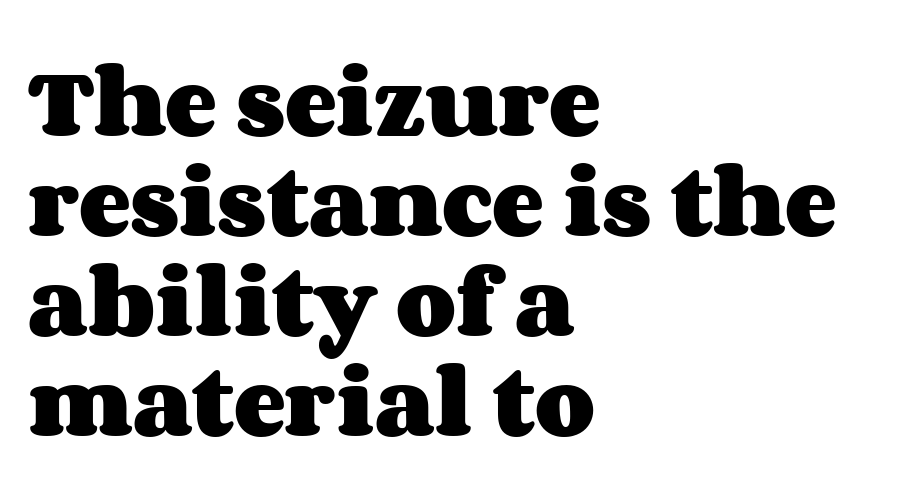
Q: Is the text bold? A: Yes.
Q: Is the text italic (slanted)? A: No, it is upright.
Q: Is the text underlined? A: No.
Q: How is the paragraph aligned? A: Left-aligned.
Q: Is the spacing between letters normal or unusually wide? A: Normal.
Q: Is the spacing between lines tight, normal or loose? A: Normal.
Q: Width (condensed, normal, or wide)? A: Wide.
Q: Stroke contrast? A: Medium.
Q: x-height? A: Large.
Q: Monospaced? A: No.
